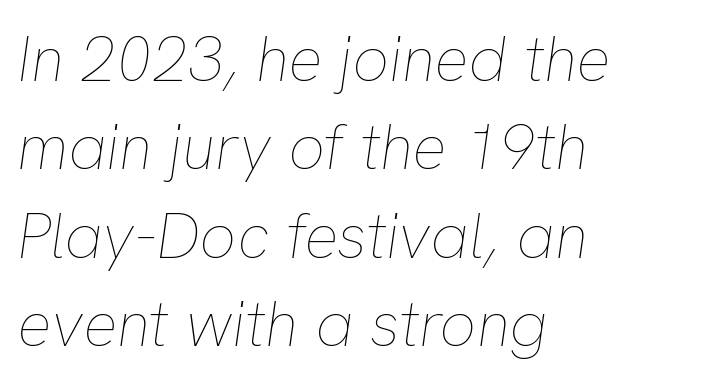
The image shows 64 px thin type, italic (leaning right); set left-aligned, normal line spacing (1.38x), normal letter spacing, not underlined; low stroke contrast and a medium x-height.
